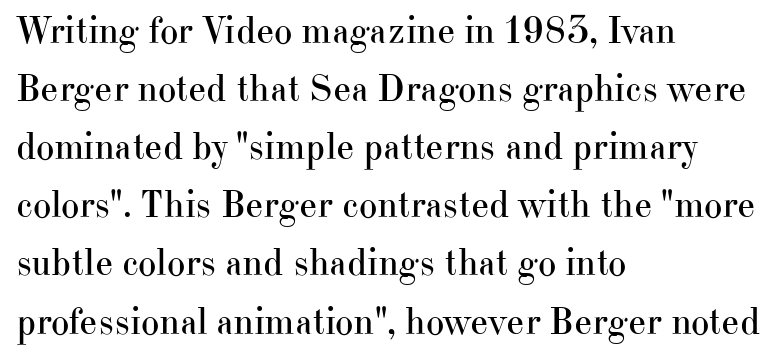
{"serif": "yes", "italic": "no", "bold": "no", "weight": "regular", "width": "normal", "stroke_contrast": "high", "x_height": "small", "monospaced": "no", "underline": "no", "align": "left", "line_spacing": "normal", "line_spacing_ratio": 1.49, "letter_spacing": "normal", "letter_spacing_em": 0.0, "glyph_px": 39}
